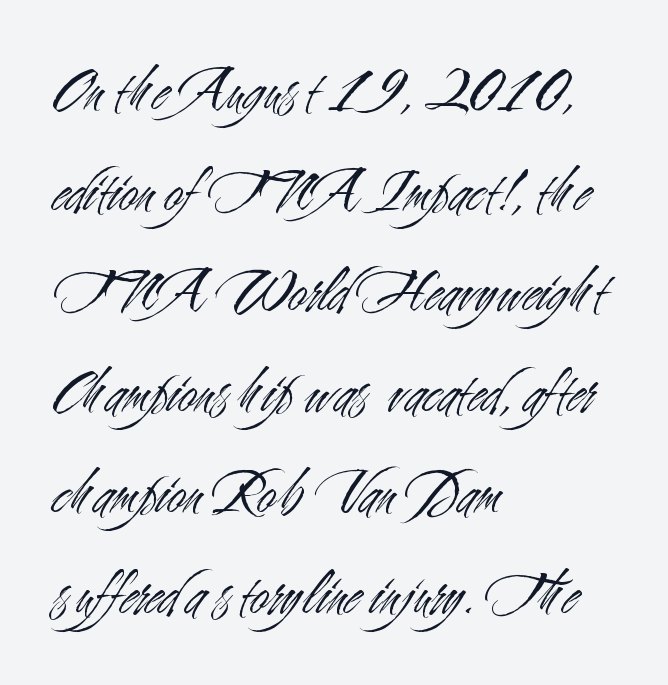
Q: Is the text bold? A: No.
Q: Is the text italic (slanted)? A: Yes.
Q: Is the typeface a serif or a sans-serif typeface? A: Sans-serif.
Q: Is the text underlined? A: No.
Q: How is the paragraph aligned? A: Left-aligned.
Q: Is the spacing between letters normal or unusually wide? A: Normal.
Q: Is the spacing between lines tight, normal or loose? A: Normal.
Q: Width (condensed, normal, or wide)? A: Condensed.
Q: Stroke contrast? A: Medium.
Q: x-height? A: Small.
Q: Monospaced? A: No.
